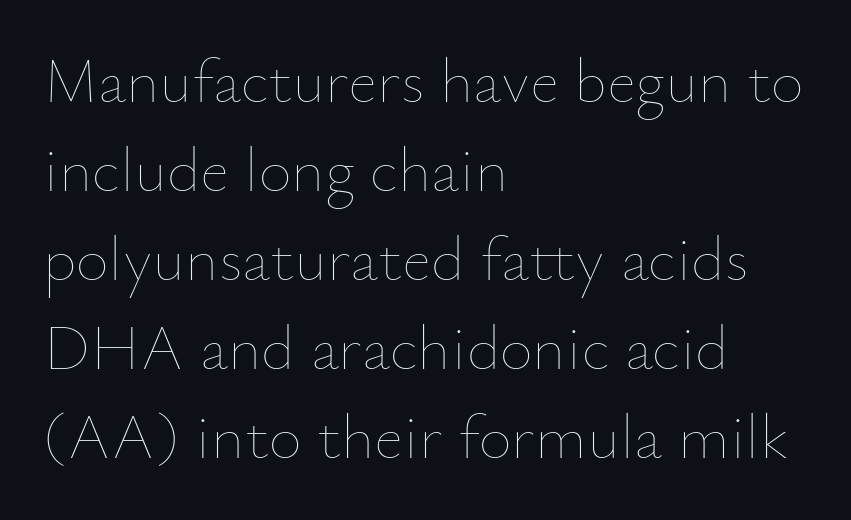
Q: Is the text bold? A: No.
Q: Is the text italic (slanted)? A: No, it is upright.
Q: Is the text underlined? A: No.
Q: How is the paragraph aligned? A: Left-aligned.
Q: Is the spacing between letters normal or unusually wide? A: Normal.
Q: Is the spacing between lines tight, normal or loose? A: Normal.
Q: Width (condensed, normal, or wide)? A: Normal.
Q: Stroke contrast? A: Low.
Q: x-height? A: Small.
Q: Monospaced? A: No.
